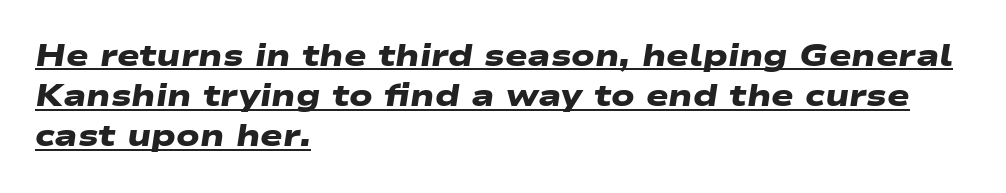
{"serif": "no", "bold": "yes", "weight": "heavy", "width": "wide", "stroke_contrast": "low", "x_height": "medium", "monospaced": "no", "underline": "yes", "align": "left", "line_spacing": "normal", "line_spacing_ratio": 1.34, "letter_spacing": "normal", "letter_spacing_em": 0.0, "glyph_px": 30}
